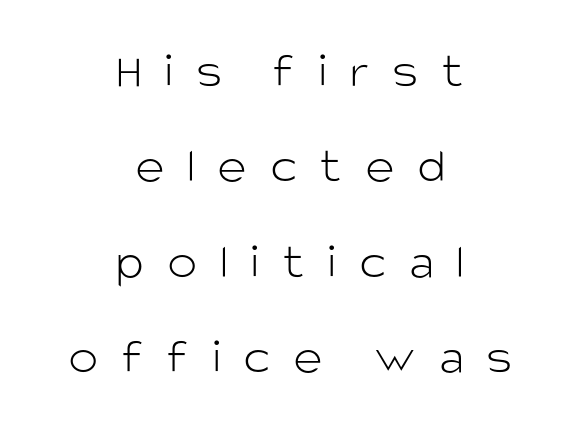
The image shows 50 px light sans-serif type, upright; set centered, loose line spacing (1.91x), unusually wide letter spacing (+0.45 em), not underlined; low stroke contrast and a large x-height.
